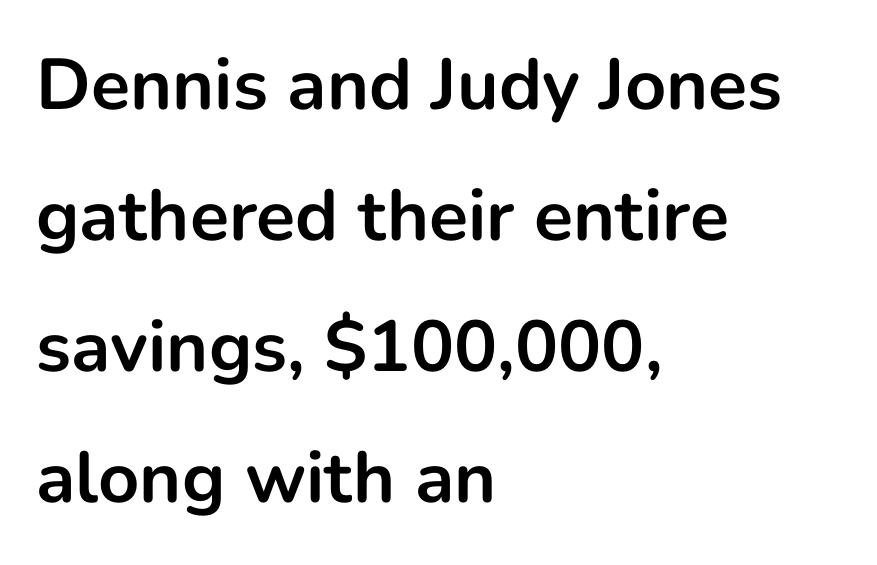
The image shows 72 px bold sans-serif type, upright; set left-aligned, line spacing 1.82x, normal letter spacing, not underlined; low stroke contrast and a medium x-height.
